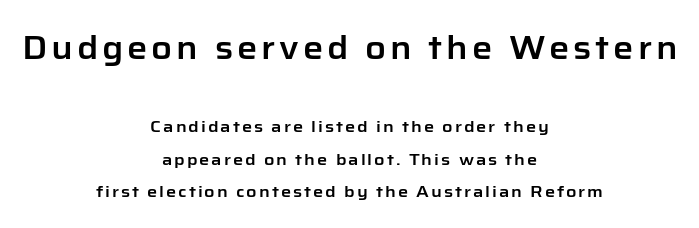
The image shows 32 px sans-serif type, upright; set centered, loose line spacing (2.04x), not underlined; the first (top) block is 2.0x larger; low stroke contrast and a medium x-height.
